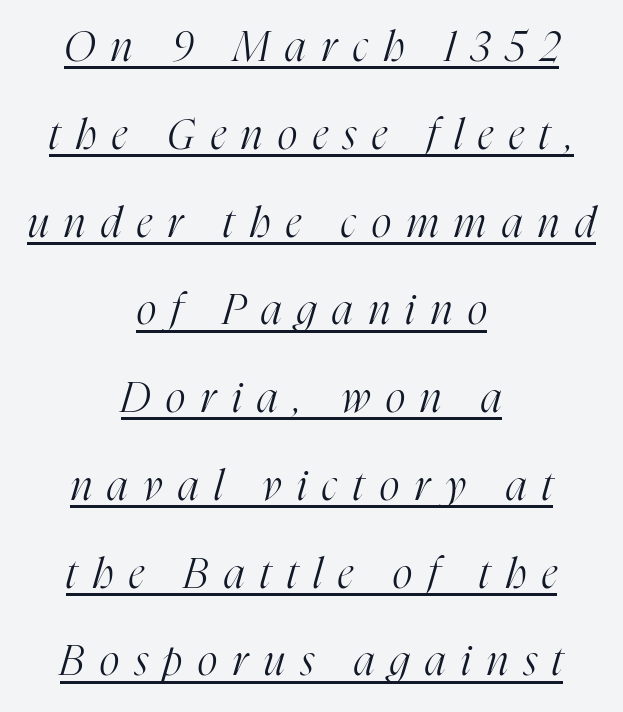
Q: Is the text bold? A: No.
Q: Is the text italic (slanted)? A: Yes, it leans right by about 16 degrees.
Q: Is the typeface a serif or a sans-serif typeface? A: Serif.
Q: Is the text underlined? A: Yes.
Q: How is the paragraph aligned? A: Centered.
Q: Is the spacing between letters normal or unusually wide? A: Unusually wide.
Q: Is the spacing between lines tight, normal or loose? A: Loose.
Q: Width (condensed, normal, or wide)? A: Condensed.
Q: Stroke contrast? A: High.
Q: x-height? A: Medium.
Q: Monospaced? A: No.
